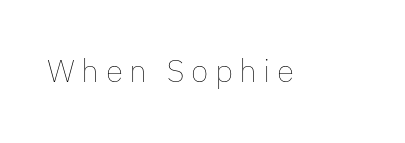
Q: Is the text bold? A: No.
Q: Is the text italic (slanted)? A: No, it is upright.
Q: Is the text underlined? A: No.
Q: Is the spacing between letters normal or unusually wide? A: Unusually wide.
Q: Width (condensed, normal, or wide)? A: Normal.
Q: Stroke contrast? A: Low.
Q: x-height? A: Medium.
Q: Monospaced? A: No.
